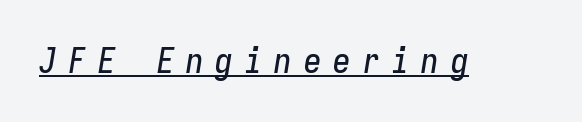
Q: Is the text italic (slanted)? A: Yes, it leans right by about 9 degrees.
Q: Is the text underlined? A: Yes.
Q: Is the spacing between letters normal or unusually wide? A: Unusually wide.
Q: Width (condensed, normal, or wide)? A: Condensed.
Q: Stroke contrast? A: Low.
Q: x-height? A: Medium.
Q: Monospaced? A: Yes.
